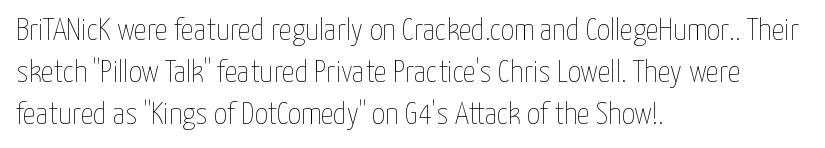
Q: Is the text bold? A: No.
Q: Is the text italic (slanted)? A: No, it is upright.
Q: Is the text underlined? A: No.
Q: How is the paragraph aligned? A: Left-aligned.
Q: Is the spacing between letters normal or unusually wide? A: Normal.
Q: Is the spacing between lines tight, normal or loose? A: Normal.
Q: Width (condensed, normal, or wide)? A: Condensed.
Q: Stroke contrast? A: Low.
Q: x-height? A: Medium.
Q: Monospaced? A: No.
